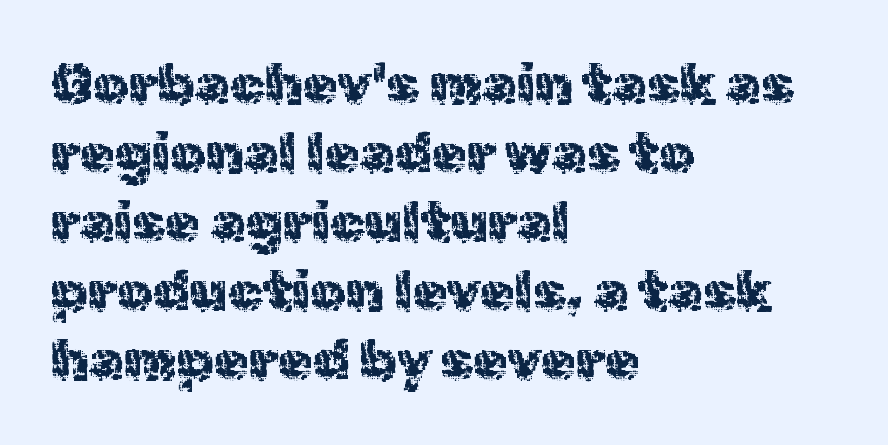
{"serif": "no", "italic": "no", "width": "normal", "x_height": "medium", "monospaced": "no", "underline": "no", "align": "left", "line_spacing_ratio": 1.23, "letter_spacing": "normal", "letter_spacing_em": 0.0, "glyph_px": 56}
